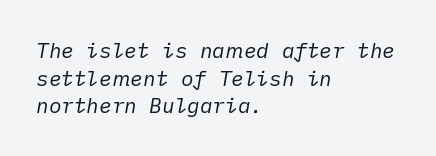
Compared with typical body copy, the letter spacing here is the same. Line spacing here is normal. The gap between lines stays unmarked. The strokes carry an ordinary text weight at most. Emphasis-style slanted type is in use. The lines in this sample share a left origin and differ only in where they stop.
